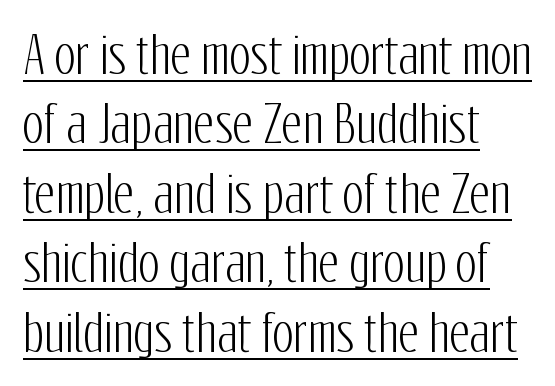
Q: Is the text italic (slanted)? A: No, it is upright.
Q: Is the typeface a serif or a sans-serif typeface? A: Sans-serif.
Q: Is the text underlined? A: Yes.
Q: How is the paragraph aligned? A: Left-aligned.
Q: Is the spacing between letters normal or unusually wide? A: Normal.
Q: Is the spacing between lines tight, normal or loose? A: Normal.
Q: Width (condensed, normal, or wide)? A: Condensed.
Q: Stroke contrast? A: Low.
Q: x-height? A: Medium.
Q: Monospaced? A: No.
